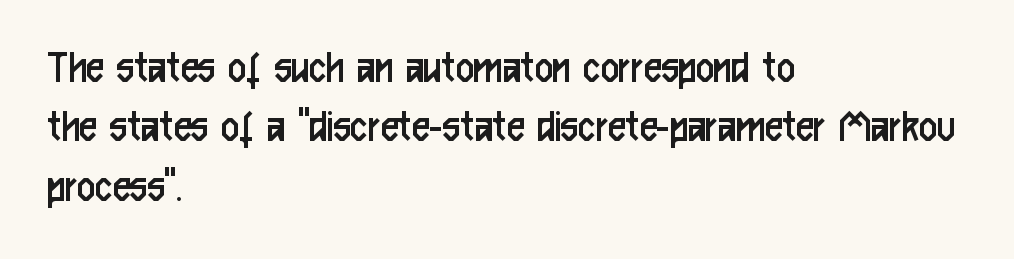
Q: Is the text bold? A: No.
Q: Is the text italic (slanted)? A: No, it is upright.
Q: Is the typeface a serif or a sans-serif typeface? A: Sans-serif.
Q: Is the text underlined? A: No.
Q: How is the paragraph aligned? A: Left-aligned.
Q: Is the spacing between letters normal or unusually wide? A: Normal.
Q: Width (condensed, normal, or wide)? A: Condensed.
Q: Stroke contrast? A: Low.
Q: x-height? A: Medium.
Q: Monospaced? A: No.
